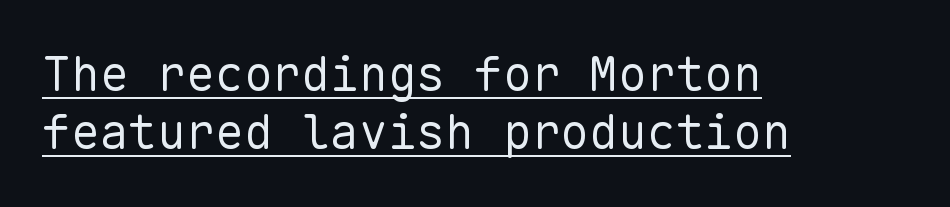
The typesetter chose a ragged-right arrangement here. The passage shown is not bold in any degree. A typesetter would call this zero additional tracking. Style check: upright. The designer went with a sans here, leaving each stem footless.
